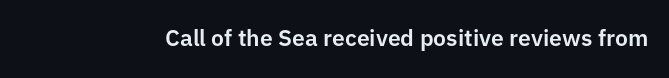
Q: Is the text italic (slanted)? A: No, it is upright.
Q: Is the text underlined? A: No.
Q: Is the spacing between letters normal or unusually wide? A: Normal.
